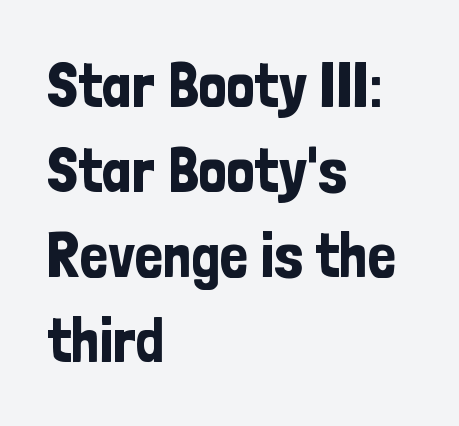
Q: Is the text italic (slanted)? A: No, it is upright.
Q: Is the typeface a serif or a sans-serif typeface? A: Sans-serif.
Q: Is the text underlined? A: No.
Q: How is the paragraph aligned? A: Left-aligned.
Q: Is the spacing between letters normal or unusually wide? A: Normal.
Q: Is the spacing between lines tight, normal or loose? A: Normal.
Q: Width (condensed, normal, or wide)? A: Condensed.
Q: Stroke contrast? A: Low.
Q: x-height? A: Medium.
Q: Monospaced? A: No.
